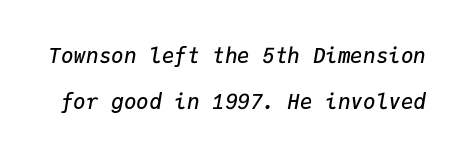
Q: Is the text bold? A: Semi-bold.
Q: Is the text italic (slanted)? A: Yes, it leans right by about 9 degrees.
Q: Is the text underlined? A: No.
Q: Is the spacing between letters normal or unusually wide? A: Normal.
Q: Is the spacing between lines tight, normal or loose? A: Loose.
